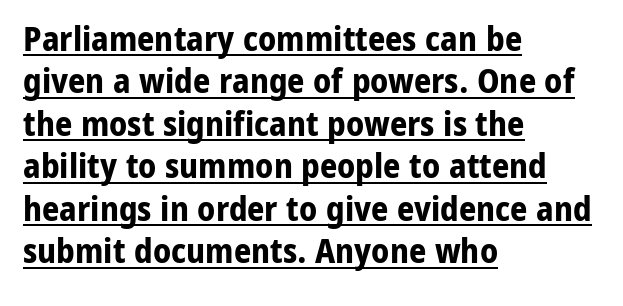
{"serif": "no", "italic": "no", "bold": "yes", "weight": "bold", "width": "normal", "stroke_contrast": "low", "x_height": "medium", "monospaced": "no", "underline": "yes", "align": "left", "line_spacing": "normal", "line_spacing_ratio": 1.25, "letter_spacing": "normal", "letter_spacing_em": 0.0, "glyph_px": 34}
